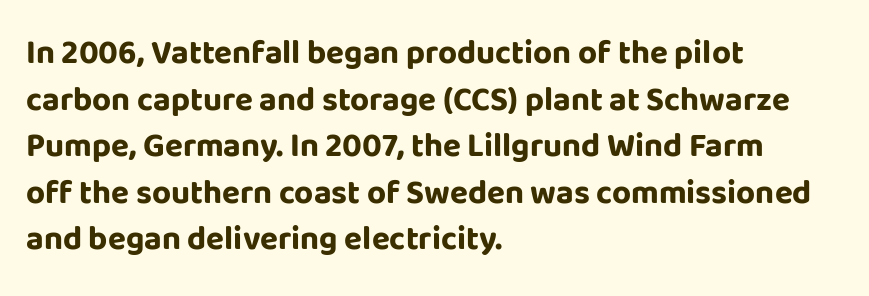
{"serif": "no", "italic": "no", "bold": "yes", "weight": "bold", "width": "normal", "stroke_contrast": "low", "x_height": "large", "monospaced": "no", "underline": "no", "align": "left", "line_spacing": "normal", "line_spacing_ratio": 1.41, "letter_spacing": "normal", "letter_spacing_em": 0.0, "glyph_px": 33}
